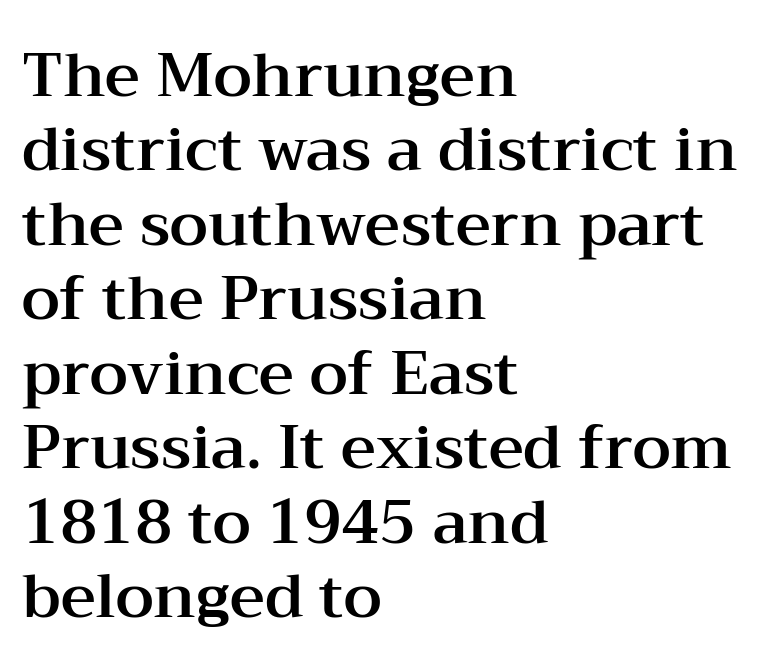
The image shows 61 px wide serif type, upright; set left-aligned, line spacing 1.22x, normal letter spacing, not underlined; medium stroke contrast and a medium x-height.
